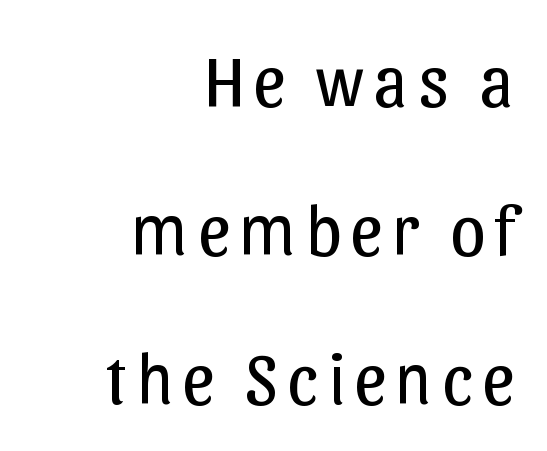
Q: Is the text bold? A: No.
Q: Is the text italic (slanted)? A: No, it is upright.
Q: Is the typeface a serif or a sans-serif typeface? A: Sans-serif.
Q: Is the text underlined? A: No.
Q: How is the paragraph aligned? A: Right-aligned.
Q: Is the spacing between lines tight, normal or loose? A: Loose.
Q: Width (condensed, normal, or wide)? A: Normal.
Q: Stroke contrast? A: Low.
Q: x-height? A: Medium.
Q: Monospaced? A: No.
